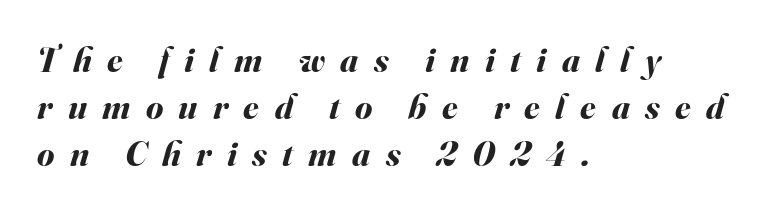
Q: Is the text bold? A: Yes.
Q: Is the text italic (slanted)? A: Yes, it leans right by about 16 degrees.
Q: Is the text underlined? A: No.
Q: How is the paragraph aligned? A: Left-aligned.
Q: Is the spacing between letters normal or unusually wide? A: Unusually wide.
Q: Is the spacing between lines tight, normal or loose? A: Normal.
Q: Width (condensed, normal, or wide)? A: Normal.
Q: Stroke contrast? A: Medium.
Q: x-height? A: Small.
Q: Monospaced? A: No.
